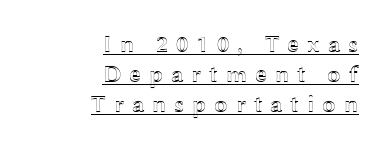
The image shows 24 px text type, upright; set right-aligned, normal line spacing (1.26x), unusually wide letter spacing (+0.33 em), underlined.
